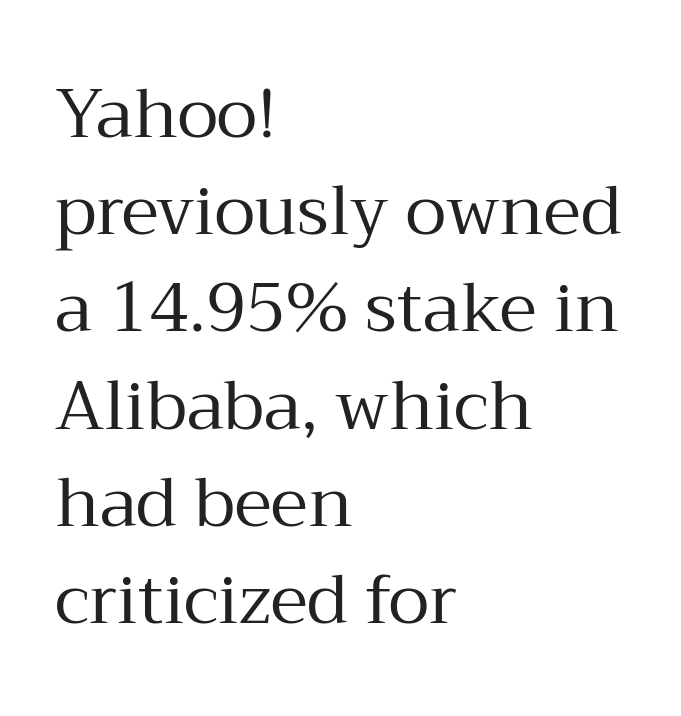
Q: Is the text bold? A: No.
Q: Is the text italic (slanted)? A: No, it is upright.
Q: Is the typeface a serif or a sans-serif typeface? A: Serif.
Q: Is the text underlined? A: No.
Q: How is the paragraph aligned? A: Left-aligned.
Q: Is the spacing between letters normal or unusually wide? A: Normal.
Q: Is the spacing between lines tight, normal or loose? A: Normal.
Q: Width (condensed, normal, or wide)? A: Normal.
Q: Stroke contrast? A: Medium.
Q: x-height? A: Medium.
Q: Monospaced? A: No.
